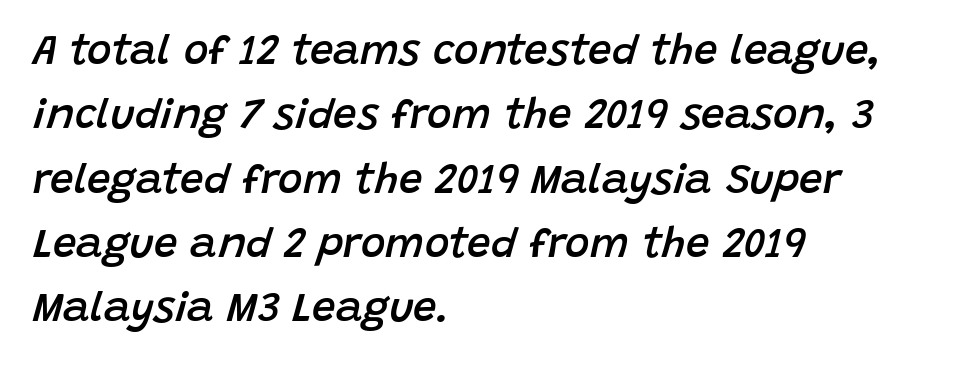
The image shows 42 px semibold type, italic (leaning right); set left-aligned, normal line spacing (1.53x), normal letter spacing, not underlined; low stroke contrast and a large x-height.
